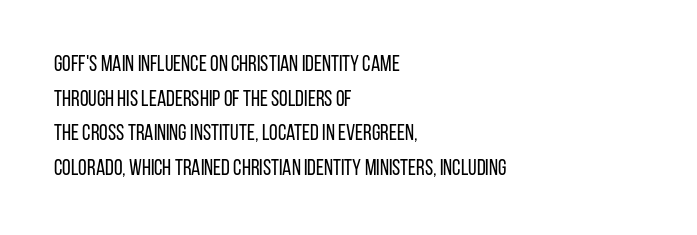
{"italic": "no", "bold": "no", "underline": "no", "align": "left", "line_spacing": "normal", "line_spacing_ratio": 1.57, "letter_spacing": "normal", "letter_spacing_em": 0.0, "glyph_px": 22}
